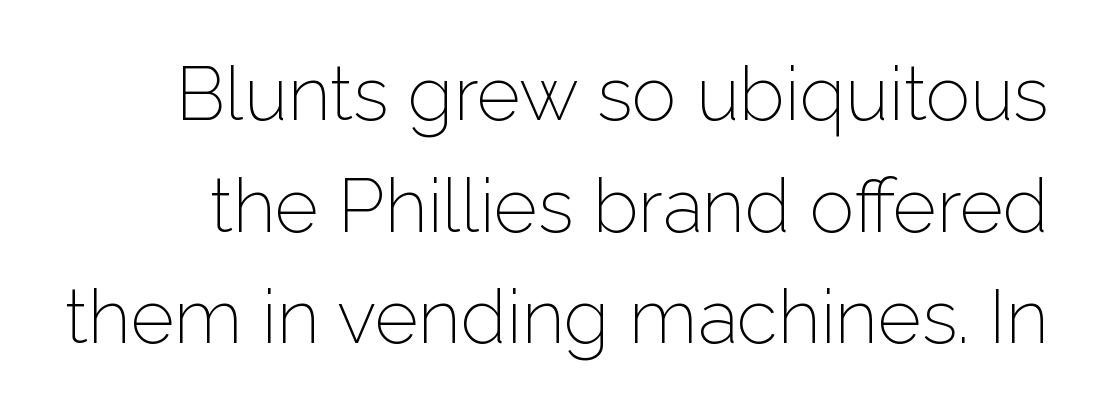
{"serif": "no", "italic": "no", "bold": "no", "weight": "light", "width": "normal", "stroke_contrast": "low", "x_height": "medium", "monospaced": "no", "underline": "no", "line_spacing": "normal", "line_spacing_ratio": 1.49, "letter_spacing": "normal", "letter_spacing_em": 0.0, "glyph_px": 75}
